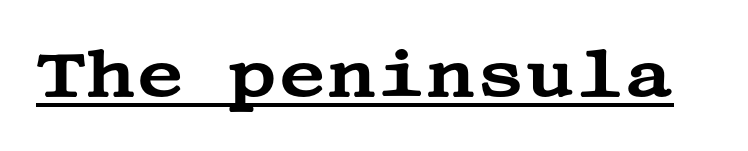
{"serif": "yes", "italic": "no", "width": "wide", "stroke_contrast": "medium", "x_height": "large", "underline": "yes", "letter_spacing": "normal", "letter_spacing_em": 0.0, "glyph_px": 67}
